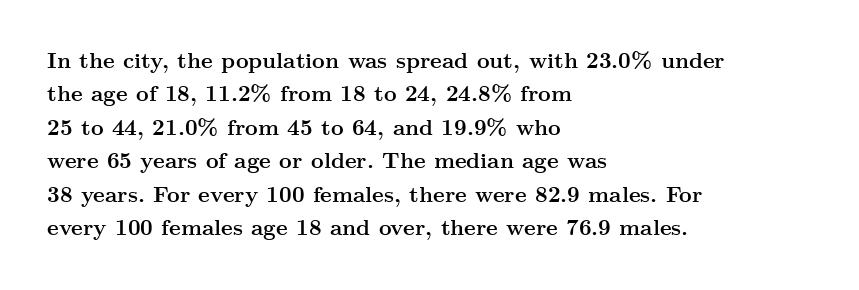
Q: Is the text bold? A: Yes.
Q: Is the text italic (slanted)? A: No, it is upright.
Q: Is the text underlined? A: No.
Q: How is the paragraph aligned? A: Left-aligned.
Q: Is the spacing between letters normal or unusually wide? A: Normal.
Q: Is the spacing between lines tight, normal or loose? A: Normal.
